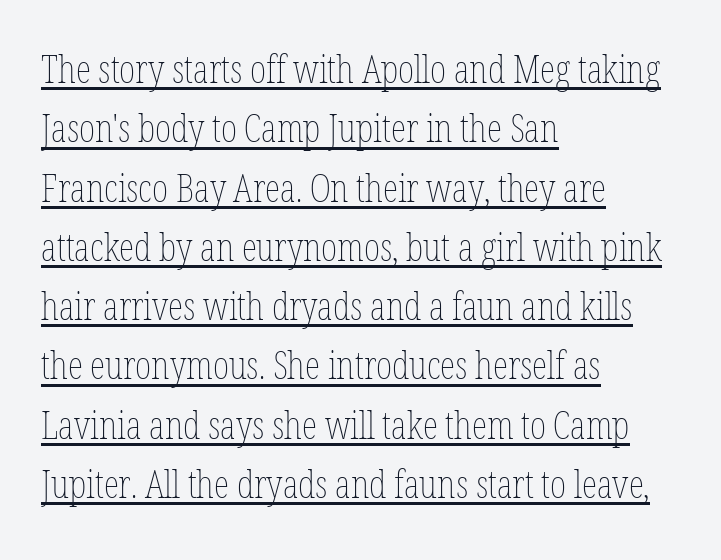
{"italic": "no", "bold": "no", "weight": "thin", "width": "condensed", "stroke_contrast": "low", "x_height": "medium", "monospaced": "no", "underline": "yes", "align": "left", "line_spacing": "normal", "line_spacing_ratio": 1.52, "letter_spacing": "normal", "letter_spacing_em": 0.0, "glyph_px": 39}
